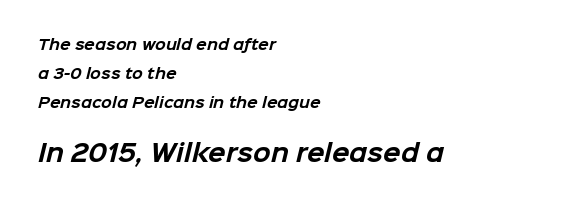
Q: Is the text bold? A: Yes.
Q: Is the text underlined? A: No.
Q: How is the paragraph aligned? A: Left-aligned.
Q: Is the spacing between letters normal or unusually wide? A: Normal.
Q: Is the spacing between lines tight, normal or loose? A: Loose.
Q: Which block of text is set in a larger size, the first (top) or the second (bottom)? A: The second (bottom) one.
